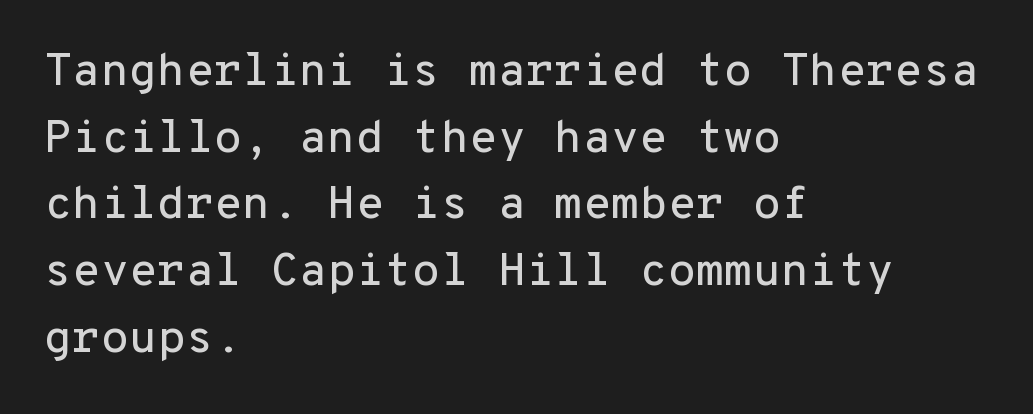
If you drew a ruler down the left edge, every line would touch it. The designer went with a sans here, leaving each stem footless. How are the letters spaced? Ordinarily, with no added tracking. It's the straight-up-and-down kind of type. Monospaced: the letters line up in strict vertical columns. A bare baseline throughout the passage.
